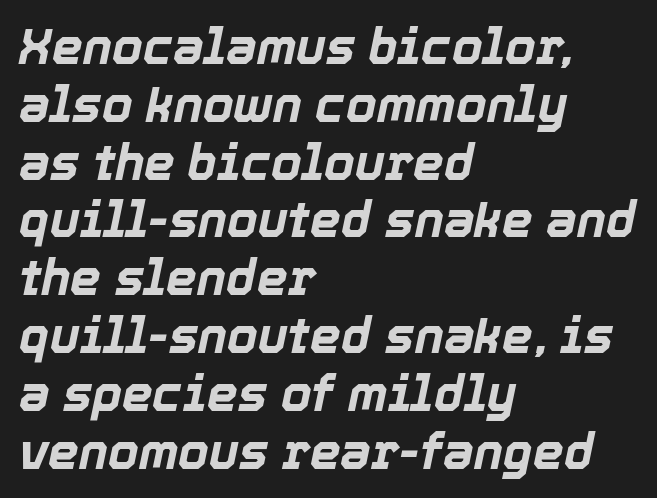
{"italic": "yes", "lean": "right", "slant_degrees": 12, "bold": "yes", "weight": "bold", "width": "normal", "x_height": "medium", "monospaced": "no", "underline": "no", "align": "left", "line_spacing_ratio": 1.18, "letter_spacing": "normal", "letter_spacing_em": 0.0, "glyph_px": 49}
